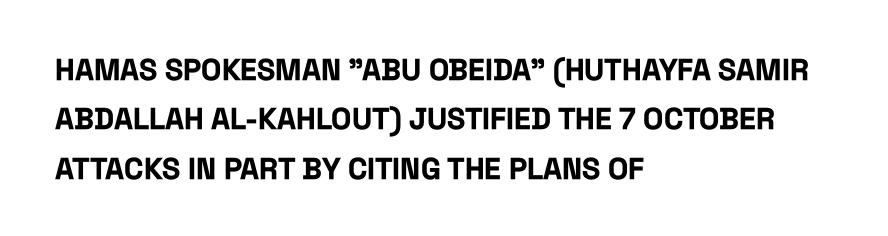
The image shows 30 px bold, condensed sans-serif type, upright; set left-aligned, normal line spacing (1.65x), normal letter spacing, not underlined; low stroke contrast and a large x-height.
